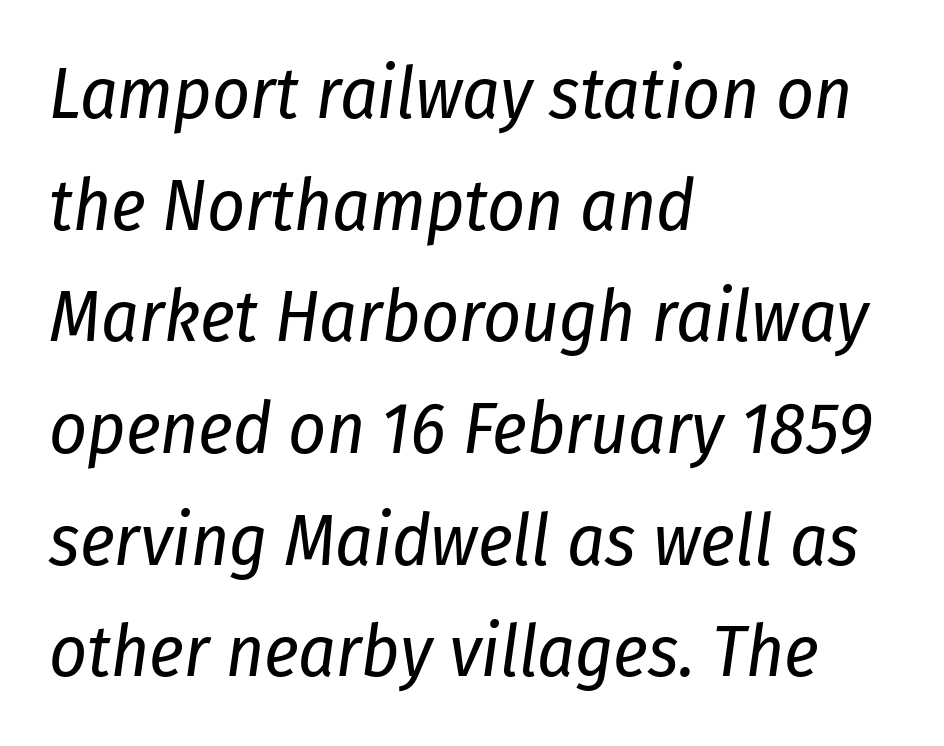
Weight class: somewhere from thin through regular. The rows are spaced the way most documents space them. Horizontally, the lines are justified to the leading edge only. Characters follow at the spacing the type designer built in. Each letter keeps its own natural width here, so spacing adapts to shape. Observe the lean: these are italic letterforms.
